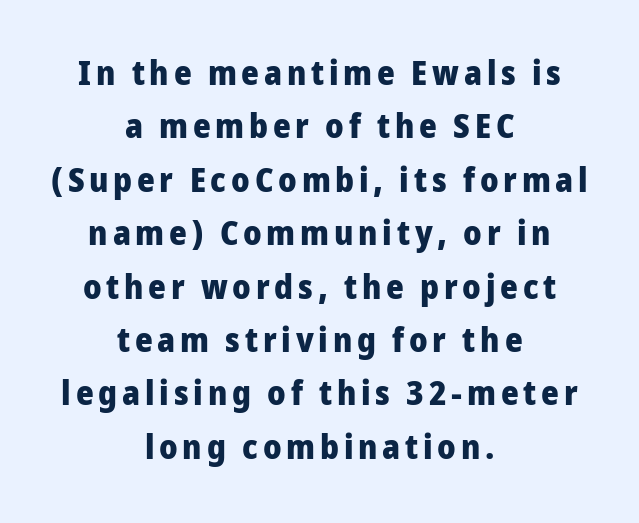
The image shows 34 px heavy sans-serif type, upright; set centered, normal line spacing (1.57x), not underlined; low stroke contrast and a medium x-height.
